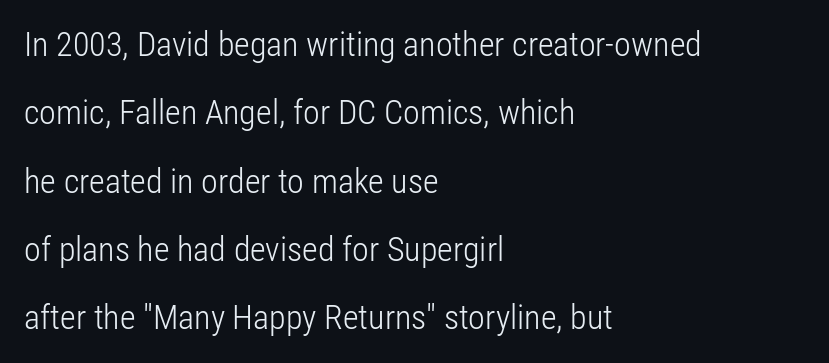
The image shows 34 px light, condensed sans-serif type, upright; set left-aligned, loose line spacing (2.01x), normal letter spacing, not underlined; low stroke contrast and a medium x-height.
